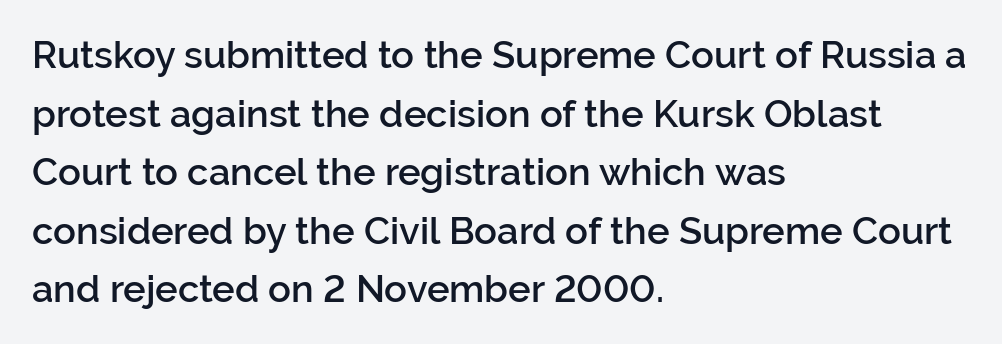
{"serif": "no", "italic": "no", "bold": "semi", "weight": "semibold", "width": "normal", "stroke_contrast": "low", "x_height": "medium", "monospaced": "no", "underline": "no", "align": "left", "line_spacing": "normal", "line_spacing_ratio": 1.54, "letter_spacing": "normal", "letter_spacing_em": 0.0, "glyph_px": 38}
